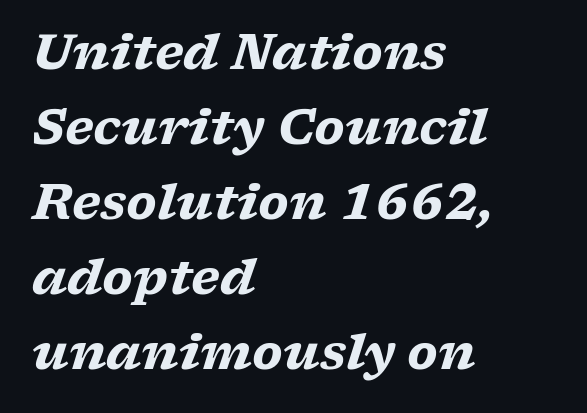
{"serif": "yes", "italic": "yes", "lean": "right", "slant_degrees": 17, "bold": "yes", "weight": "heavy", "width": "wide", "stroke_contrast": "low", "x_height": "medium", "monospaced": "no", "underline": "no", "align": "left", "line_spacing": "normal", "line_spacing_ratio": 1.56, "letter_spacing": "normal", "letter_spacing_em": 0.0, "glyph_px": 48}
